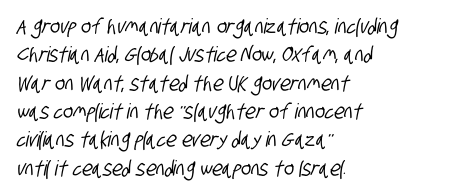
Each word holds together tightly as a unit, with standard inter-letter gaps. In terms of leading, this rendering sits right in the middle. Horizontally, the lines are justified to the leading edge only. Letters rest on an invisible, unmarked baseline.
